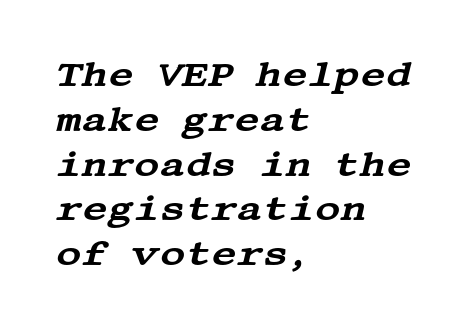
{"serif": "yes", "italic": "yes", "lean": "right", "slant_degrees": 13, "width": "wide", "stroke_contrast": "medium", "x_height": "large", "underline": "no", "align": "left", "line_spacing": "normal", "line_spacing_ratio": 1.28, "letter_spacing": "normal", "letter_spacing_em": 0.0, "glyph_px": 35}
